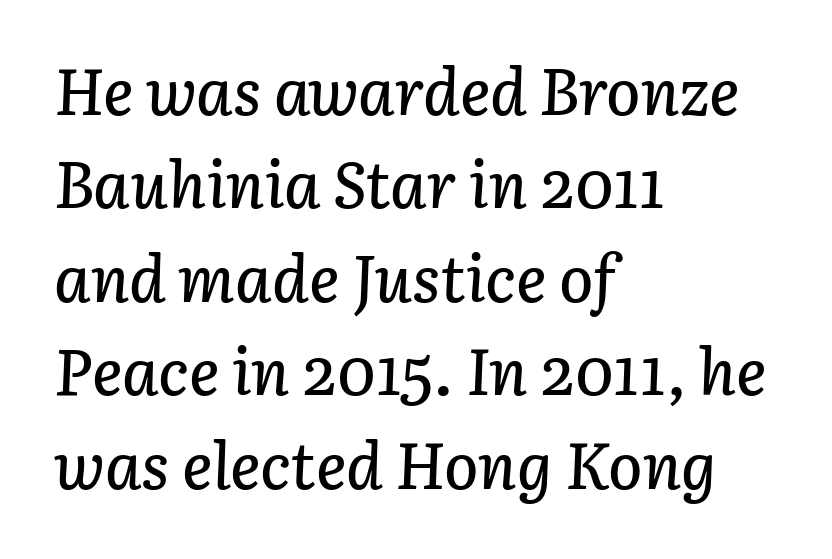
Characters follow at the spacing the type designer built in. Slanted lettering throughout. Alignment: flush left. Regarding leading, the lines here are spaced in the standard way.
